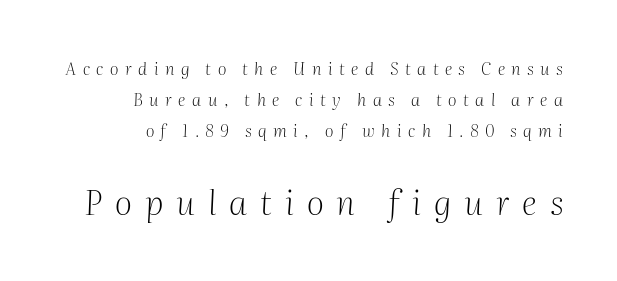
The image shows 34 px light serif type, italic (leaning right); set right-aligned, line spacing 1.82x, unusually wide letter spacing (+0.38 em), not underlined; the second (bottom) block is 2.0x larger; medium stroke contrast and a medium x-height.
